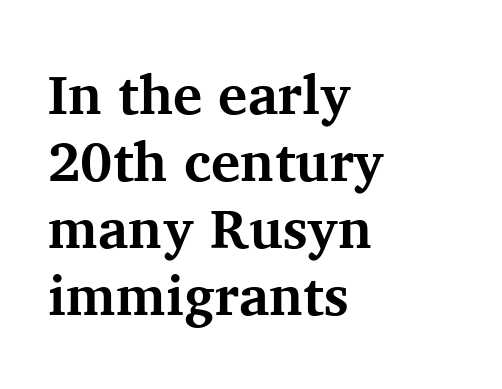
{"serif": "yes", "italic": "no", "bold": "yes", "weight": "bold", "width": "normal", "stroke_contrast": "medium", "x_height": "medium", "monospaced": "no", "underline": "no", "align": "left", "line_spacing_ratio": 1.22, "letter_spacing": "normal", "letter_spacing_em": 0.0, "glyph_px": 55}
